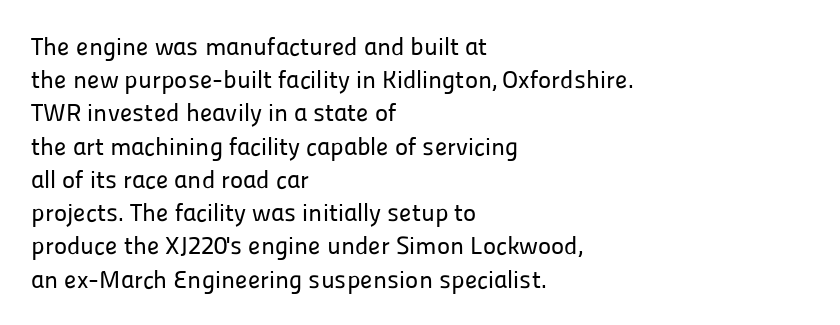
The image shows 25 px text type, upright; set left-aligned, normal line spacing (1.33x), normal letter spacing, not underlined.
